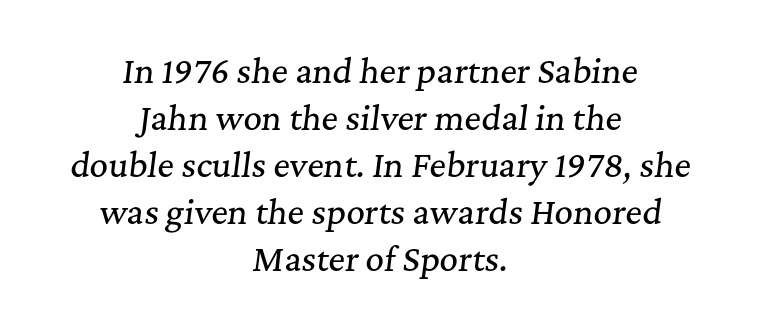
How would I describe the line gaps? Plain and ordinary. Is this a fixed-width face? No — the glyphs have proportional, varying widths. Letters rest on an invisible, unmarked baseline. The font family rendered here belongs to the serif group. Caption: multi-line text, centered on the measure. Each word holds together tightly as a unit, with standard inter-letter gaps.
